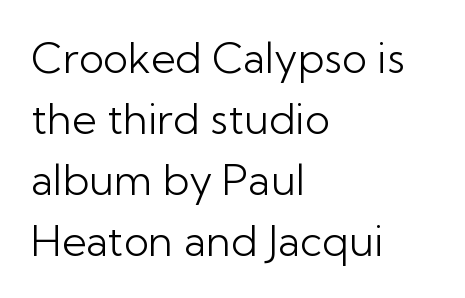
{"serif": "no", "italic": "no", "bold": "no", "weight": "light", "width": "normal", "stroke_contrast": "low", "x_height": "medium", "monospaced": "no", "underline": "no", "align": "left", "line_spacing": "normal", "line_spacing_ratio": 1.45, "letter_spacing": "normal", "letter_spacing_em": 0.0, "glyph_px": 42}
